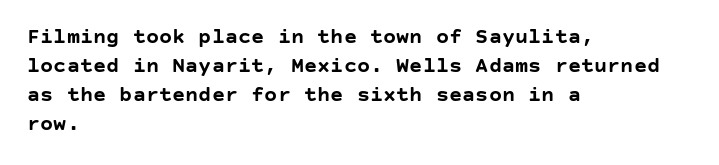
{"italic": "no", "bold": "yes", "underline": "no", "align": "left", "line_spacing": "normal", "line_spacing_ratio": 1.32, "letter_spacing": "normal", "letter_spacing_em": 0.0, "glyph_px": 22}
